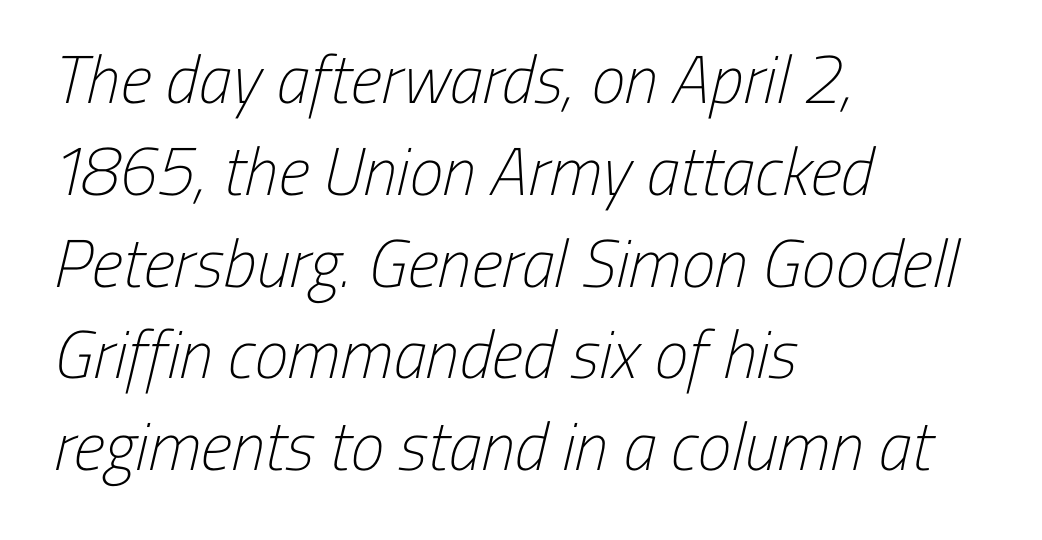
Q: Is the text bold? A: No.
Q: Is the typeface a serif or a sans-serif typeface? A: Sans-serif.
Q: Is the text underlined? A: No.
Q: How is the paragraph aligned? A: Left-aligned.
Q: Is the spacing between letters normal or unusually wide? A: Normal.
Q: Is the spacing between lines tight, normal or loose? A: Normal.
Q: Width (condensed, normal, or wide)? A: Condensed.
Q: Stroke contrast? A: Low.
Q: x-height? A: Medium.
Q: Monospaced? A: No.
